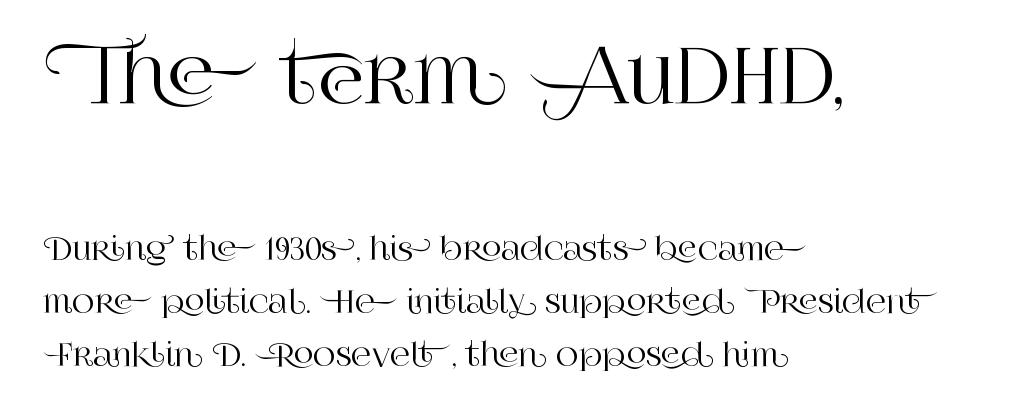
The image shows 77 px serif type, upright; set left-aligned, line spacing 1.71x, normal letter spacing, not underlined; the first (top) block is 2.48x larger; high stroke contrast and a large x-height.
